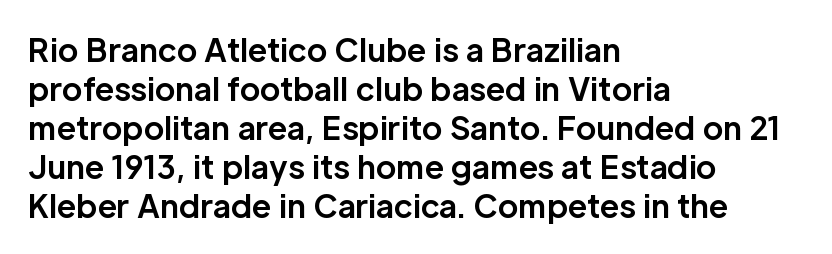
Q: Is the text bold? A: Yes.
Q: Is the text italic (slanted)? A: No, it is upright.
Q: Is the typeface a serif or a sans-serif typeface? A: Sans-serif.
Q: Is the text underlined? A: No.
Q: How is the paragraph aligned? A: Left-aligned.
Q: Is the spacing between letters normal or unusually wide? A: Normal.
Q: Is the spacing between lines tight, normal or loose? A: Normal.
Q: Width (condensed, normal, or wide)? A: Normal.
Q: Stroke contrast? A: Low.
Q: x-height? A: Medium.
Q: Monospaced? A: No.
